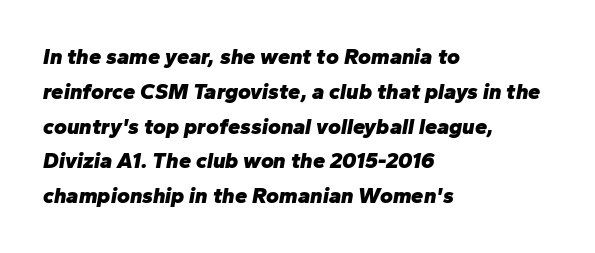
Q: Is the text bold? A: Yes.
Q: Is the text italic (slanted)? A: Yes, it leans right by about 10 degrees.
Q: Is the text underlined? A: No.
Q: How is the paragraph aligned? A: Left-aligned.
Q: Is the spacing between letters normal or unusually wide? A: Normal.
Q: Is the spacing between lines tight, normal or loose? A: Normal.
